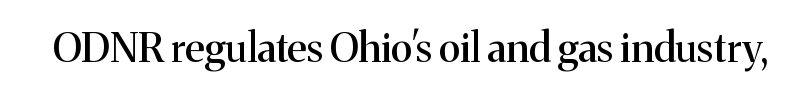
The area under the type is left untouched. Letter spacing: default. Posture: vertical. Check where the strokes stop: tiny serifs finish them off. Spacing verdict: proportional, widths tailored to each character.
